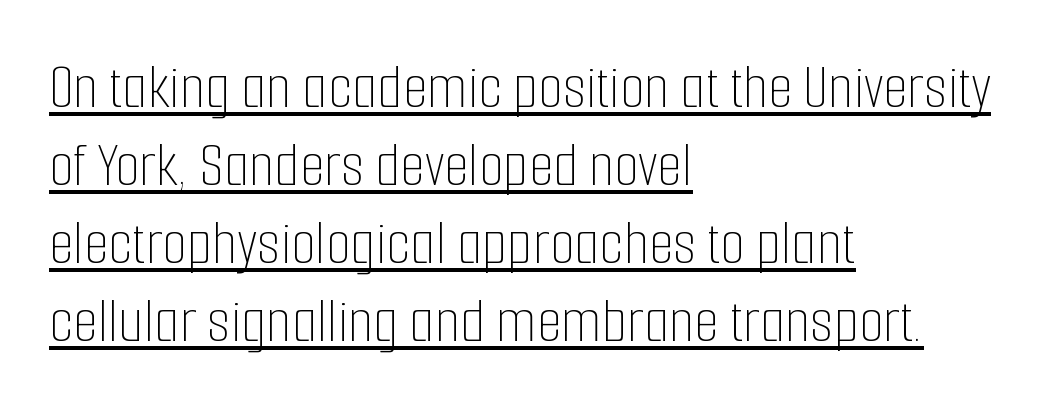
This sample has the flowing, uneven cadence of proportional lettering. Is there an underline? Yes — a line sits under the letters. The passage shown has conventional tracking throughout. Short and long lines alike share a common starting point at left.
